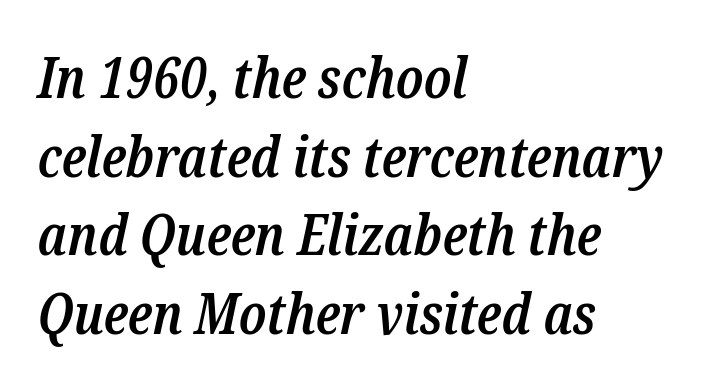
The image shows 57 px semibold, condensed serif type, italic (leaning right); set left-aligned, normal line spacing (1.38x), normal letter spacing, not underlined; low stroke contrast and a medium x-height.
